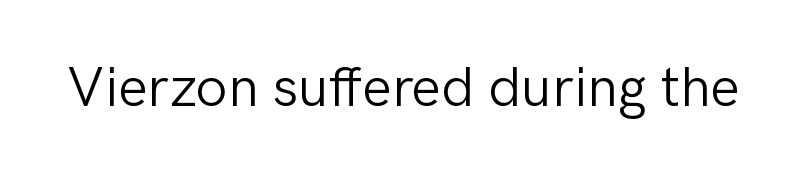
Q: Is the text bold? A: No.
Q: Is the text italic (slanted)? A: No, it is upright.
Q: Is the typeface a serif or a sans-serif typeface? A: Sans-serif.
Q: Is the text underlined? A: No.
Q: Is the spacing between letters normal or unusually wide? A: Normal.
Q: Width (condensed, normal, or wide)? A: Normal.
Q: Stroke contrast? A: Low.
Q: x-height? A: Medium.
Q: Monospaced? A: No.
